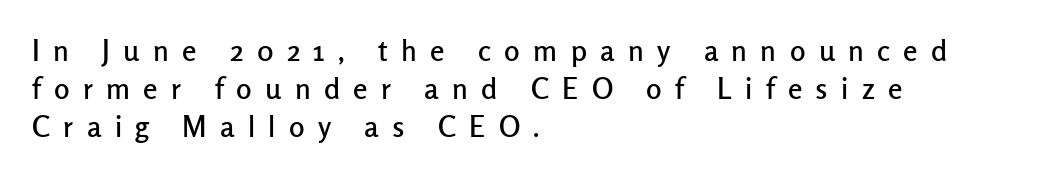
Q: Is the text italic (slanted)? A: No, it is upright.
Q: Is the typeface a serif or a sans-serif typeface? A: Sans-serif.
Q: Is the text underlined? A: No.
Q: How is the paragraph aligned? A: Left-aligned.
Q: Is the spacing between letters normal or unusually wide? A: Unusually wide.
Q: Is the spacing between lines tight, normal or loose? A: Normal.
Q: Width (condensed, normal, or wide)? A: Normal.
Q: Stroke contrast? A: Low.
Q: x-height? A: Medium.
Q: Monospaced? A: No.
